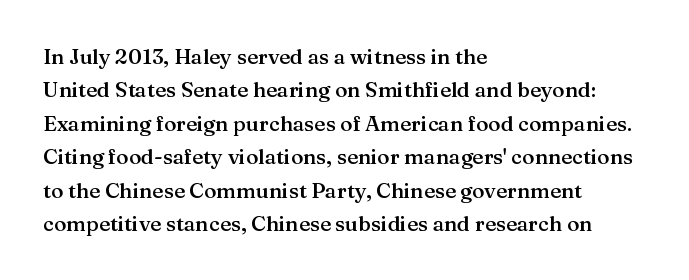
{"italic": "no", "bold": "semi", "underline": "no", "align": "left", "line_spacing": "normal", "line_spacing_ratio": 1.59, "letter_spacing": "normal", "letter_spacing_em": 0.0, "glyph_px": 21}
